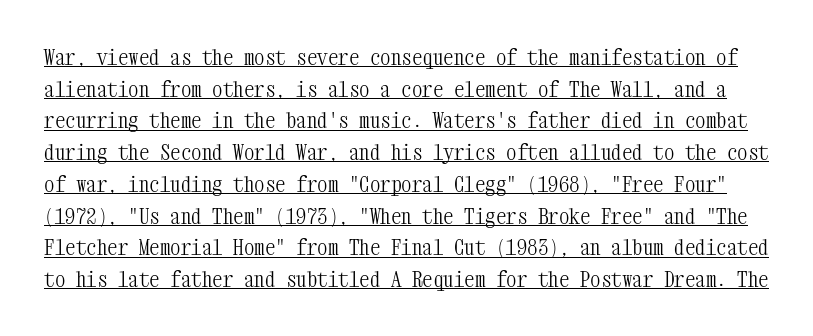
{"italic": "no", "bold": "no", "underline": "yes", "line_spacing": "normal", "line_spacing_ratio": 1.51, "letter_spacing": "normal", "letter_spacing_em": 0.0, "glyph_px": 21}
